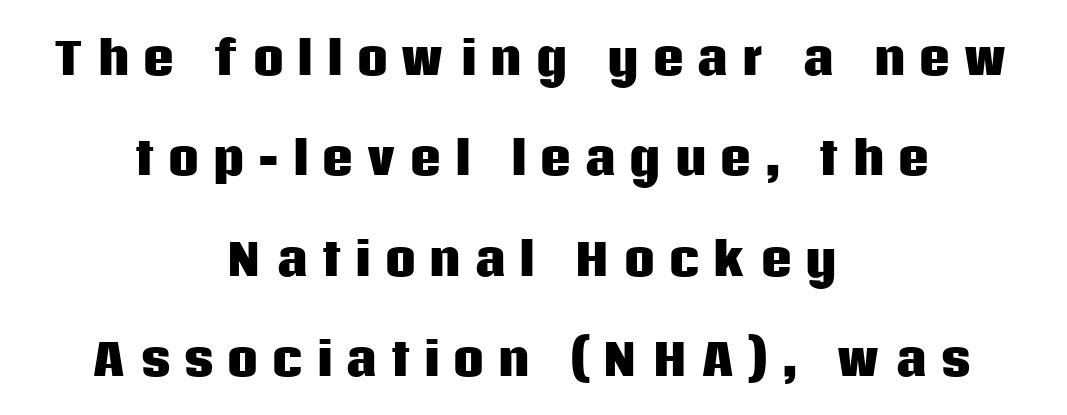
{"serif": "no", "italic": "no", "bold": "yes", "weight": "heavy", "width": "normal", "stroke_contrast": "low", "x_height": "large", "monospaced": "no", "underline": "no", "align": "center", "line_spacing": "loose", "line_spacing_ratio": 2.28, "letter_spacing": "wide", "letter_spacing_em": 0.29, "glyph_px": 44}
